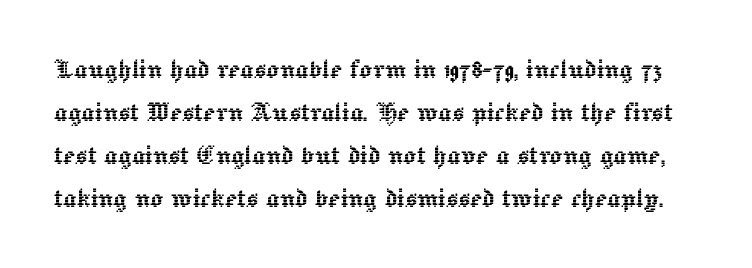
{"italic": "no", "width": "normal", "x_height": "medium", "monospaced": "no", "underline": "no", "line_spacing": "normal", "line_spacing_ratio": 1.34, "letter_spacing": "normal", "letter_spacing_em": 0.0, "glyph_px": 32}
